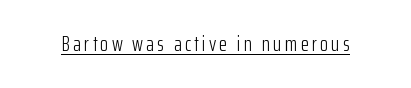
The image shows 21 px text type, upright; set underlined.
